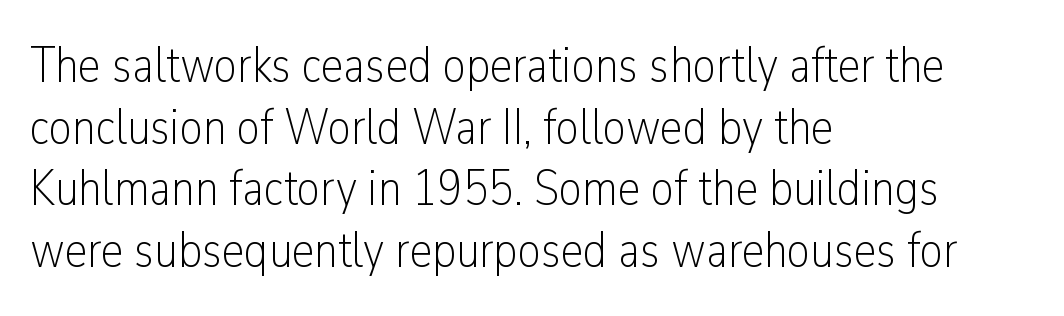
Q: Is the text bold? A: No.
Q: Is the text italic (slanted)? A: No, it is upright.
Q: Is the typeface a serif or a sans-serif typeface? A: Sans-serif.
Q: Is the text underlined? A: No.
Q: How is the paragraph aligned? A: Left-aligned.
Q: Is the spacing between letters normal or unusually wide? A: Normal.
Q: Width (condensed, normal, or wide)? A: Condensed.
Q: Stroke contrast? A: Low.
Q: x-height? A: Medium.
Q: Monospaced? A: No.
